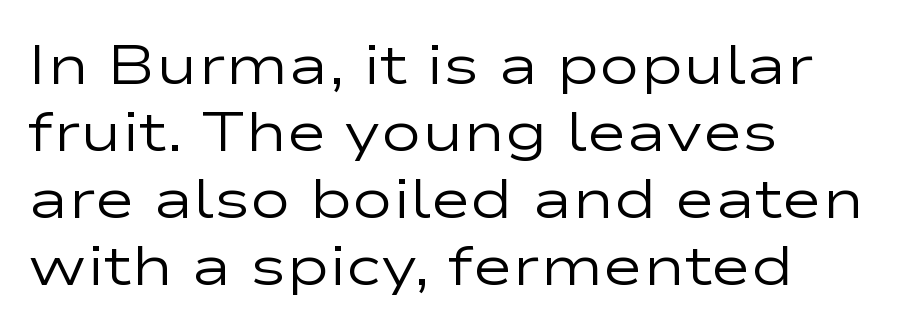
The image shows 55 px regular-weight, wide sans-serif type, upright; set left-aligned, line spacing 1.22x, normal letter spacing, not underlined; low stroke contrast and a medium x-height.
